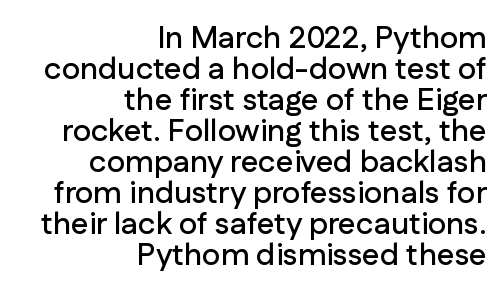
The image shows 31 px sans-serif type, upright; set right-aligned, tight line spacing (1.0x), normal letter spacing, not underlined; low stroke contrast and a medium x-height.
